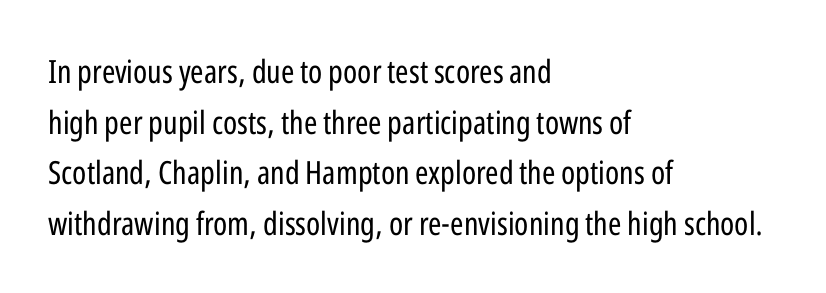
Q: Is the text bold? A: No.
Q: Is the text italic (slanted)? A: No, it is upright.
Q: Is the typeface a serif or a sans-serif typeface? A: Sans-serif.
Q: Is the text underlined? A: No.
Q: How is the paragraph aligned? A: Left-aligned.
Q: Is the spacing between letters normal or unusually wide? A: Normal.
Q: Is the spacing between lines tight, normal or loose? A: Normal.
Q: Width (condensed, normal, or wide)? A: Condensed.
Q: Stroke contrast? A: Low.
Q: x-height? A: Medium.
Q: Monospaced? A: No.
